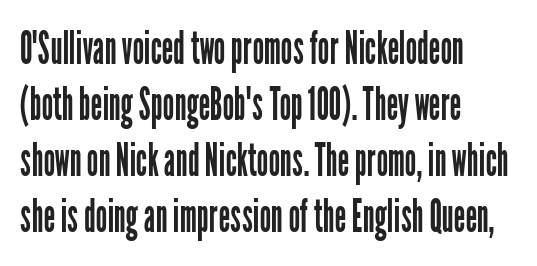
Q: Is the text bold? A: No.
Q: Is the text italic (slanted)? A: No, it is upright.
Q: Is the typeface a serif or a sans-serif typeface? A: Sans-serif.
Q: Is the text underlined? A: No.
Q: How is the paragraph aligned? A: Left-aligned.
Q: Is the spacing between letters normal or unusually wide? A: Normal.
Q: Width (condensed, normal, or wide)? A: Condensed.
Q: Stroke contrast? A: Low.
Q: x-height? A: Medium.
Q: Monospaced? A: No.
